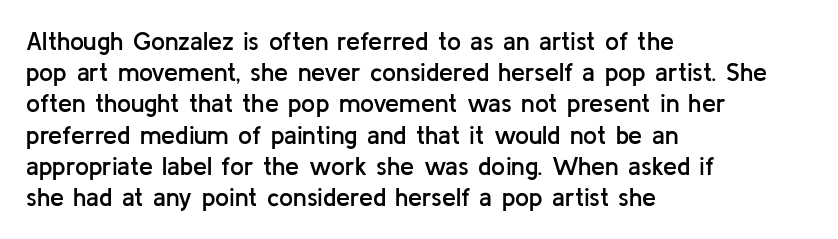
The image shows 25 px text type, upright; set left-aligned, normal line spacing (1.25x), normal letter spacing, not underlined.
